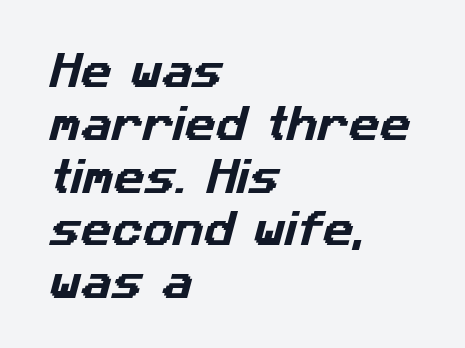
{"serif": "no", "width": "normal", "stroke_contrast": "low", "x_height": "medium", "monospaced": "no", "underline": "no", "align": "left", "line_spacing": "normal", "line_spacing_ratio": 1.39, "letter_spacing": "normal", "letter_spacing_em": 0.0, "glyph_px": 38}
